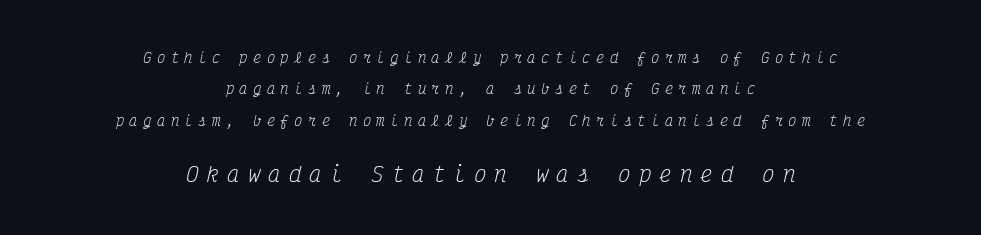
The image shows 21 px text type, italic (leaning right); set centered, loose line spacing (2.24x), unusually wide letter spacing (+0.38 em), not underlined; the second (bottom) block is 1.5x larger.
